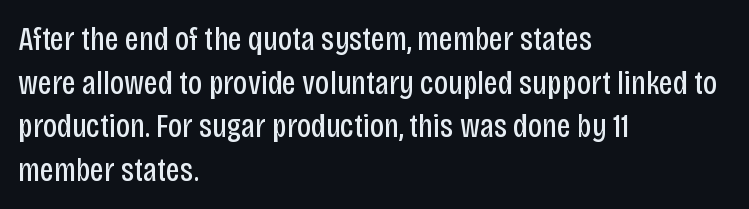
{"serif": "no", "italic": "no", "bold": "no", "weight": "regular", "width": "condensed", "stroke_contrast": "low", "x_height": "large", "monospaced": "no", "underline": "no", "align": "left", "line_spacing": "normal", "line_spacing_ratio": 1.28, "letter_spacing": "normal", "letter_spacing_em": 0.0, "glyph_px": 34}
